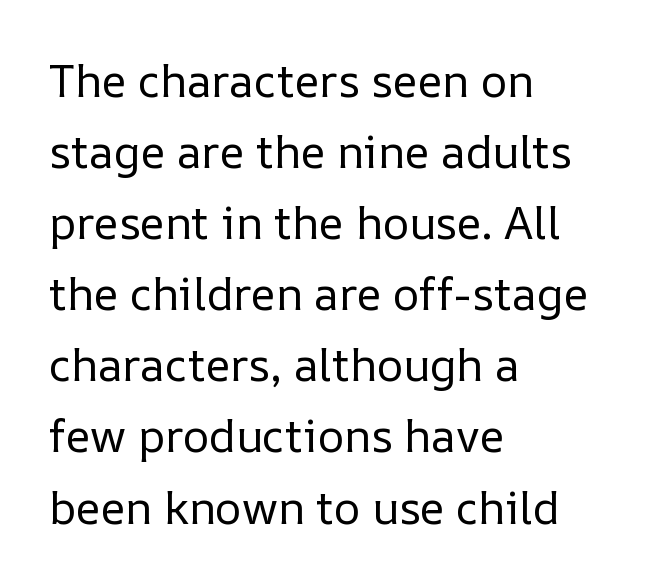
{"italic": "no", "bold": "no", "weight": "regular", "width": "normal", "stroke_contrast": "low", "x_height": "medium", "monospaced": "no", "underline": "no", "align": "left", "line_spacing": "normal", "line_spacing_ratio": 1.58, "letter_spacing": "normal", "letter_spacing_em": 0.0, "glyph_px": 45}
